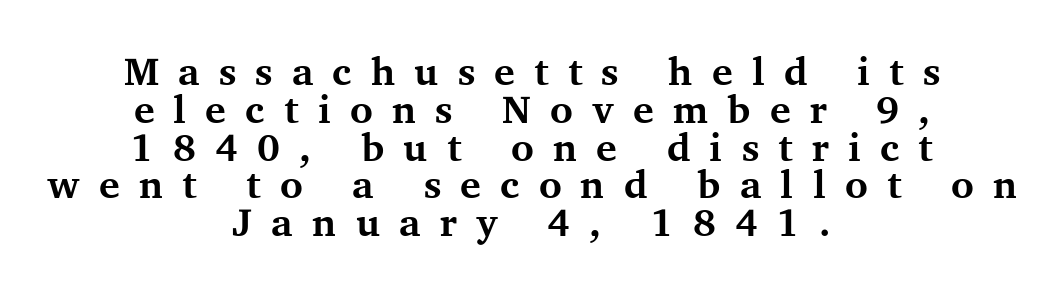
The image shows 39 px bold serif type, upright; set centered, tight line spacing (0.97x), unusually wide letter spacing (+0.49 em), not underlined; medium stroke contrast and a medium x-height.
